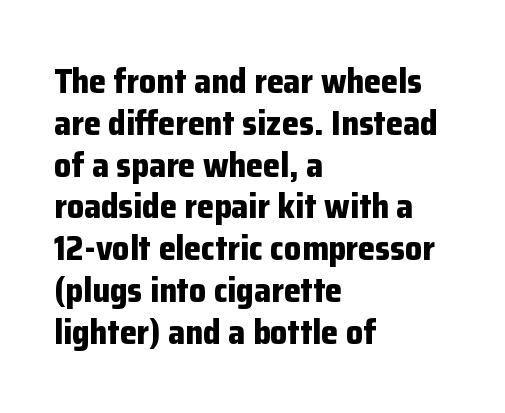
Q: Is the text bold? A: Yes.
Q: Is the text italic (slanted)? A: No, it is upright.
Q: Is the typeface a serif or a sans-serif typeface? A: Sans-serif.
Q: Is the text underlined? A: No.
Q: How is the paragraph aligned? A: Left-aligned.
Q: Is the spacing between letters normal or unusually wide? A: Normal.
Q: Width (condensed, normal, or wide)? A: Normal.
Q: Stroke contrast? A: Low.
Q: x-height? A: Medium.
Q: Monospaced? A: No.
